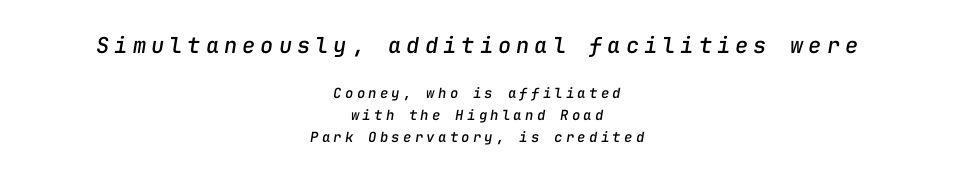
The image shows 22 px text type, italic (leaning right); set centered, normal line spacing (1.59x), unusually wide letter spacing (+0.23 em), not underlined; the first (top) block is 1.57x larger.
